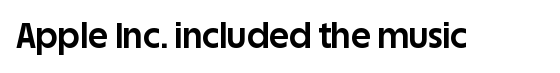
Honestly, the letter spacing is just normal — you wouldn't notice it. This is the regular roman posture of the typeface. This sample has the flowing, uneven cadence of proportional lettering. Unlike a traditional serif, this face leaves its strokes unadorned. The glyphs are unaccompanied by any horizontal stroke below them.
